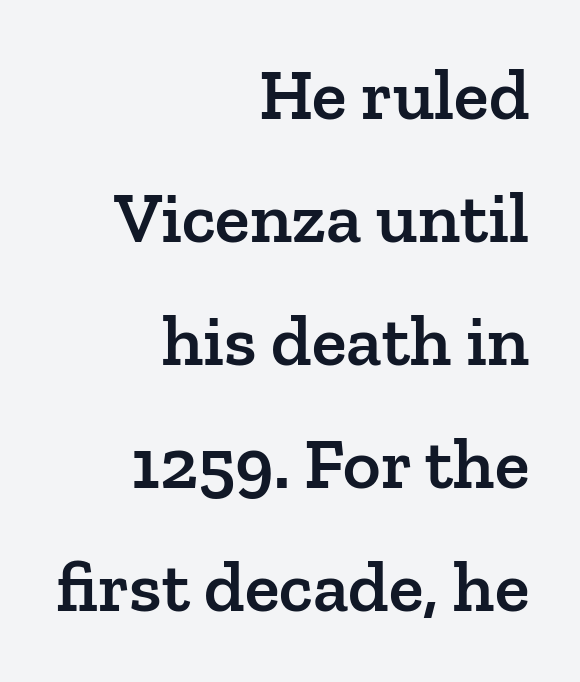
The image shows 72 px semibold serif type, upright; set right-aligned, line spacing 1.71x, normal letter spacing, not underlined; low stroke contrast and a medium x-height.
